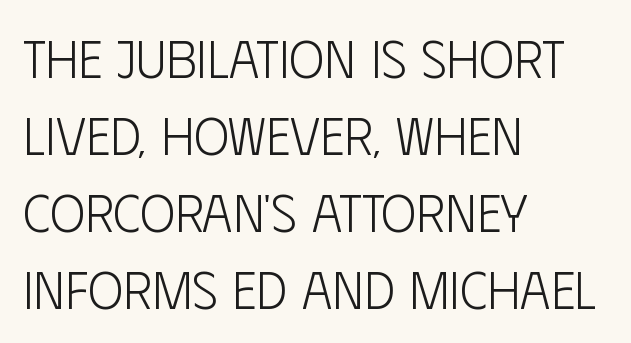
{"serif": "no", "italic": "no", "bold": "no", "weight": "light", "width": "condensed", "stroke_contrast": "low", "x_height": "large", "monospaced": "no", "underline": "no", "align": "left", "line_spacing": "normal", "line_spacing_ratio": 1.45, "letter_spacing": "normal", "letter_spacing_em": 0.0, "glyph_px": 53}
